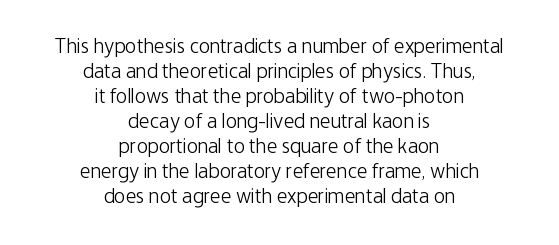
Which margin do the lines hug? Neither — every line sits in the middle. The line texture is even and compact thanks to regular tracking. Just letters on the line, the space beneath them empty. These lines were composed using upright roman letters.
